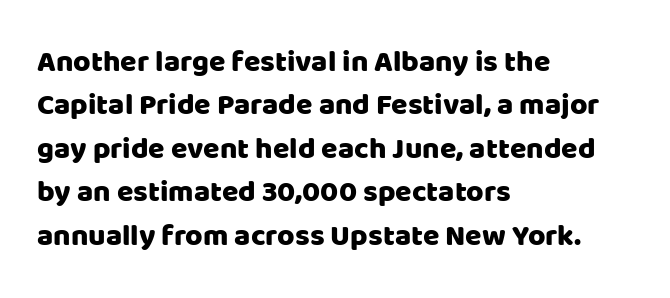
The image shows 30 px sans-serif type, upright; set left-aligned, normal line spacing (1.45x), normal letter spacing, not underlined; low stroke contrast and a large x-height.
